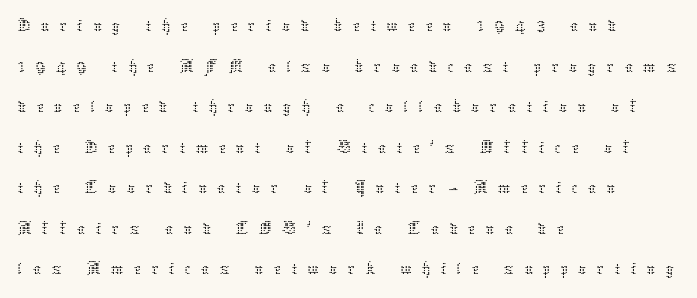
In CSS terms this would be text-align: left. The font sits on the lighter half of the weight spectrum, regular included. Check under the words: just untouched page. The font's upright variant was chosen for this text.
